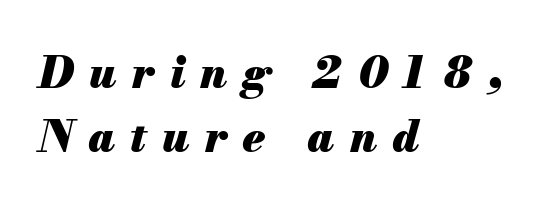
Heavy-handed strokes throughout: this text is bold. This sample uses an oblique cut, with every glyph tilted off the vertical. The strip under each line holds only bare page. Varying glyph widths throughout — classic text-font behaviour. The passage is arranged the way most books set body copy — flush left.
